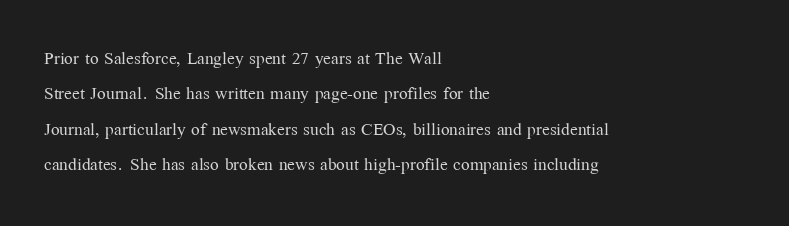
{"italic": "no", "bold": "no", "underline": "no", "align": "left", "line_spacing": "normal", "line_spacing_ratio": 1.54, "letter_spacing": "normal", "letter_spacing_em": 0.0, "glyph_px": 23}
